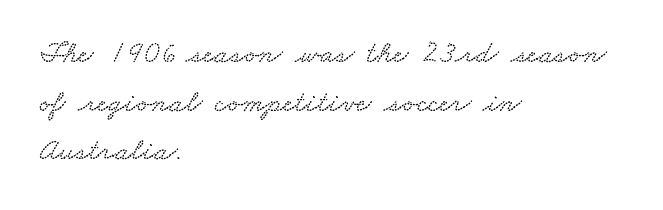
Think of a printed novel: that variable character pitch is what you see here. There is no visible air inserted between adjacent glyphs. Descenders are the only things crossing below the line. Alignment: flush left.
